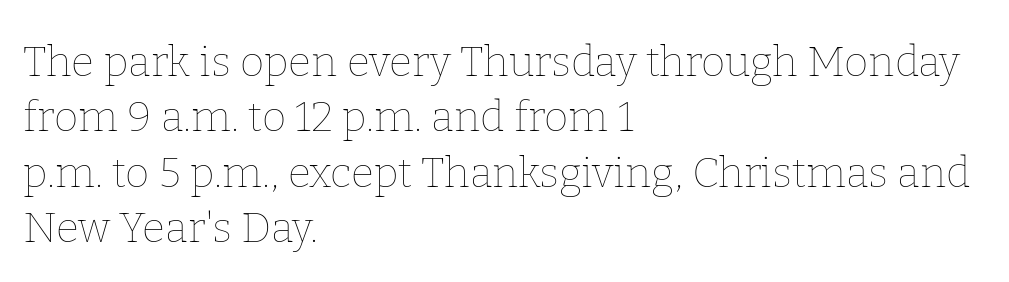
The image shows 42 px thin type, upright; set left-aligned, normal line spacing (1.32x), normal letter spacing, not underlined; low stroke contrast and a medium x-height.
